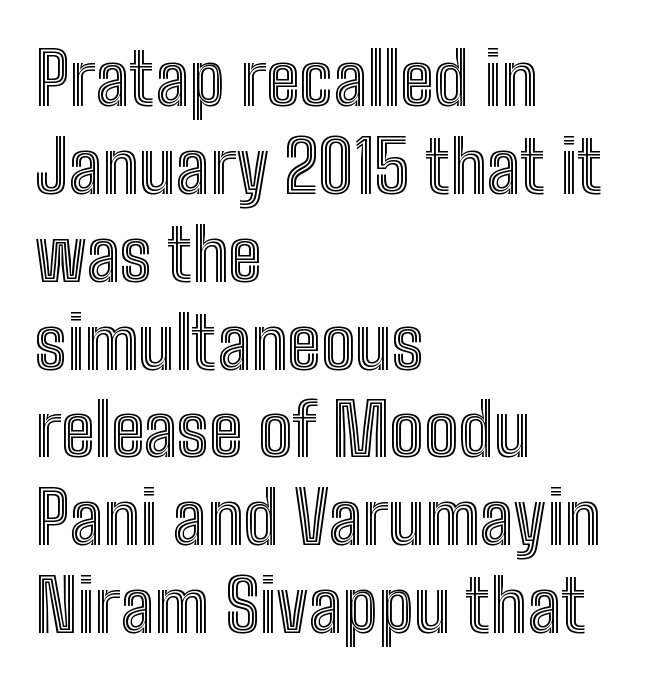
Posture: straight, roman, zero tilt. Does the copy run flush right? No — it runs flush left. Proportional: the letters do not fall into vertical columns. Type without underlining. Observe the ordinary spacing: letters are neighbours, not strangers.
